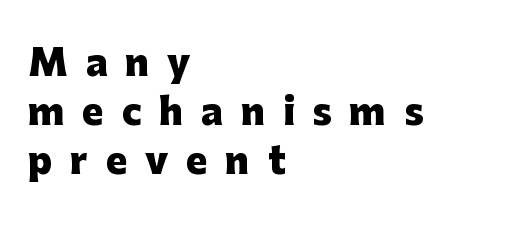
Notice how the passage keeps a crisp vertical edge on the left only. Character widths vary here, with narrow letters taking less room than wide ones. A typesetter would call this heavily tracked-out type. Type style note: lacks serifs.
